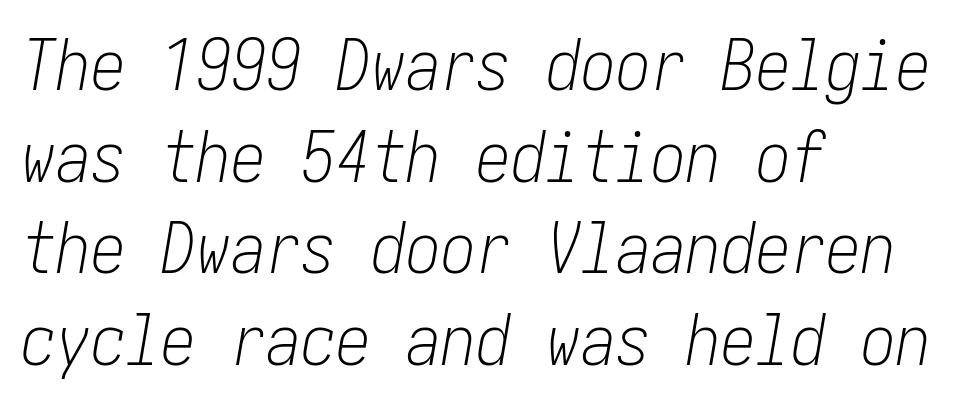
Glyph-to-glyph distance matches everyday printed text. This reads as an unemphasized weight, regular at the heaviest. Plain, unruled lines of type. Visually the block forms a straight wall on the left and a jagged coastline on the right.
